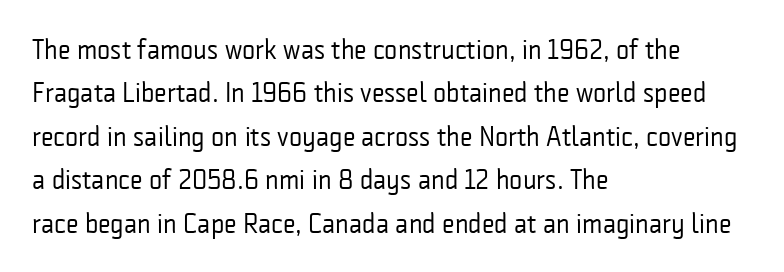
Character widths vary here, with narrow letters taking less room than wide ones. Each word holds together tightly as a unit, with standard inter-letter gaps. The text block is weighted toward the left margin, trailing off unevenly rightward. The rendering shows plain stroke endings on the letterforms — a sans-serif design. A clean baseline with only descenders dipping below it.
